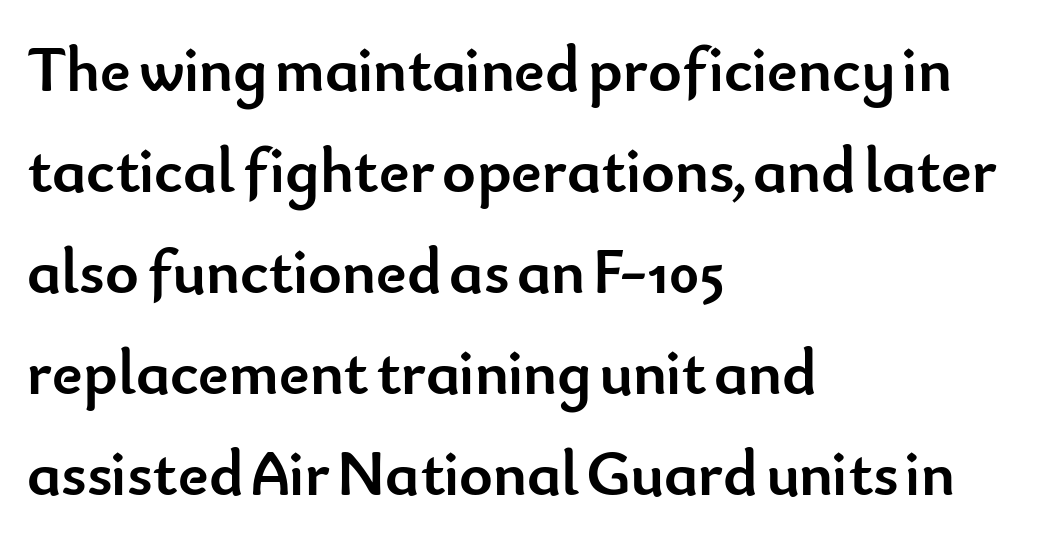
Q: Is the text bold? A: Yes.
Q: Is the text italic (slanted)? A: No, it is upright.
Q: Is the typeface a serif or a sans-serif typeface? A: Sans-serif.
Q: Is the text underlined? A: No.
Q: How is the paragraph aligned? A: Left-aligned.
Q: Is the spacing between letters normal or unusually wide? A: Normal.
Q: Is the spacing between lines tight, normal or loose? A: Normal.
Q: Width (condensed, normal, or wide)? A: Normal.
Q: Stroke contrast? A: Low.
Q: x-height? A: Small.
Q: Monospaced? A: No.
